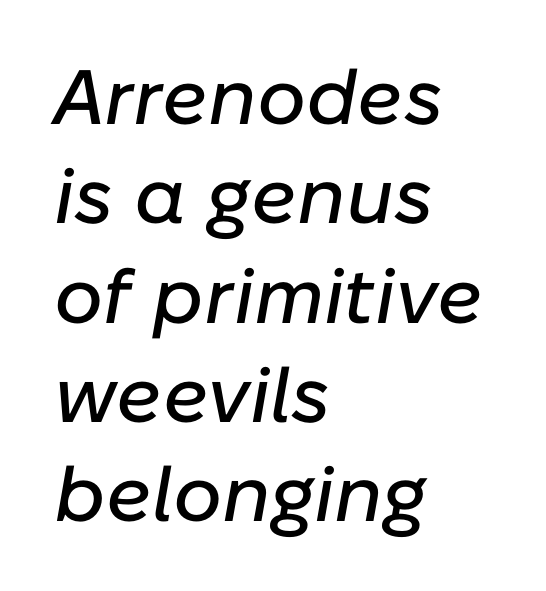
Q: Is the text italic (slanted)? A: Yes, it leans right by about 10 degrees.
Q: Is the text underlined? A: No.
Q: How is the paragraph aligned? A: Left-aligned.
Q: Is the spacing between letters normal or unusually wide? A: Normal.
Q: Is the spacing between lines tight, normal or loose? A: Normal.
Q: Width (condensed, normal, or wide)? A: Normal.
Q: Stroke contrast? A: Low.
Q: x-height? A: Medium.
Q: Monospaced? A: No.
